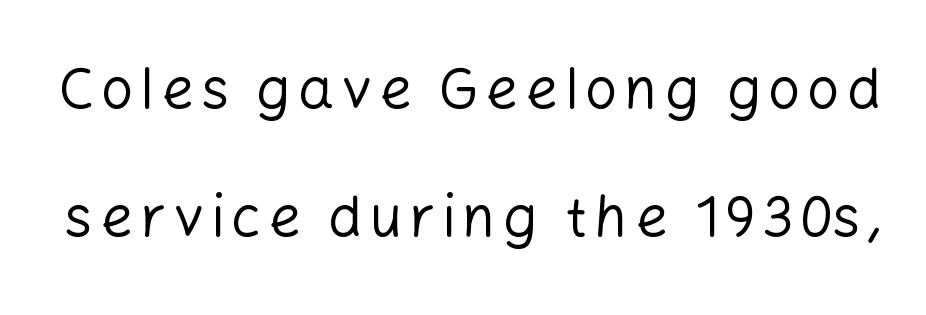
The image shows 57 px regular-weight sans-serif type, upright; set loose line spacing (2.25x), not underlined; low stroke contrast and a medium x-height.
